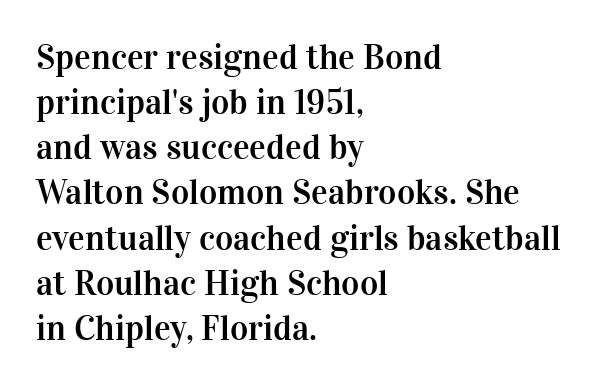
Each letter keeps its own natural width here, so spacing adapts to shape. Every stem runs plumb, perpendicular to the baseline. Rows of type keep a routine distance in the vertical direction. Old-style or modern, the face here clearly has serifs.
